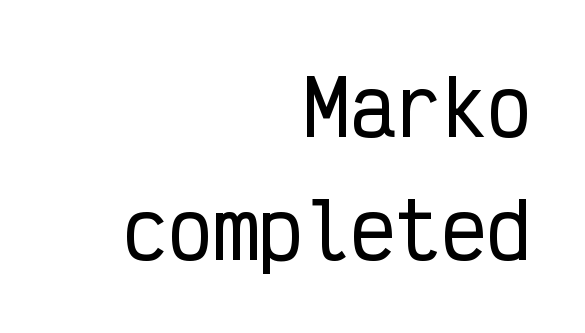
Q: Is the text italic (slanted)? A: No, it is upright.
Q: Is the typeface a serif or a sans-serif typeface? A: Sans-serif.
Q: Is the text underlined? A: No.
Q: How is the paragraph aligned? A: Right-aligned.
Q: Is the spacing between letters normal or unusually wide? A: Normal.
Q: Is the spacing between lines tight, normal or loose? A: Normal.
Q: Width (condensed, normal, or wide)? A: Condensed.
Q: Stroke contrast? A: Low.
Q: x-height? A: Medium.
Q: Monospaced? A: Yes.
